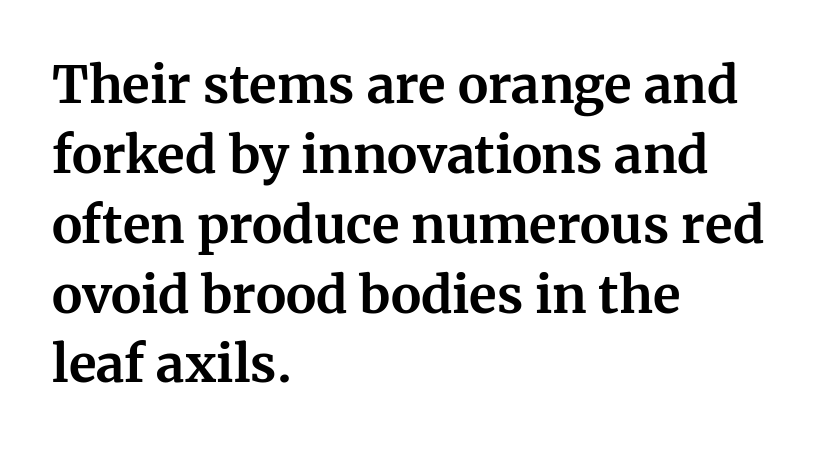
The image shows 51 px bold serif type, upright; set left-aligned, normal line spacing (1.37x), normal letter spacing, not underlined; medium stroke contrast and a medium x-height.
